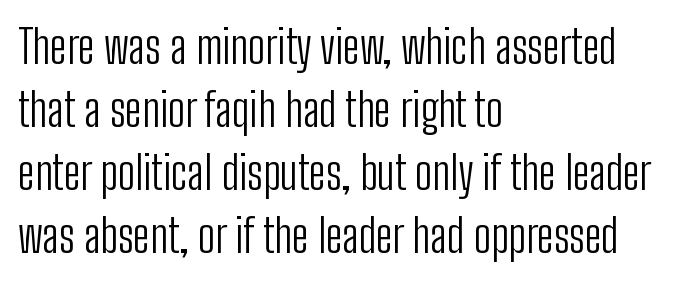
{"serif": "no", "italic": "no", "bold": "no", "weight": "light", "width": "condensed", "stroke_contrast": "low", "x_height": "medium", "monospaced": "no", "underline": "no", "align": "left", "line_spacing": "normal", "line_spacing_ratio": 1.37, "letter_spacing": "normal", "letter_spacing_em": 0.0, "glyph_px": 46}
